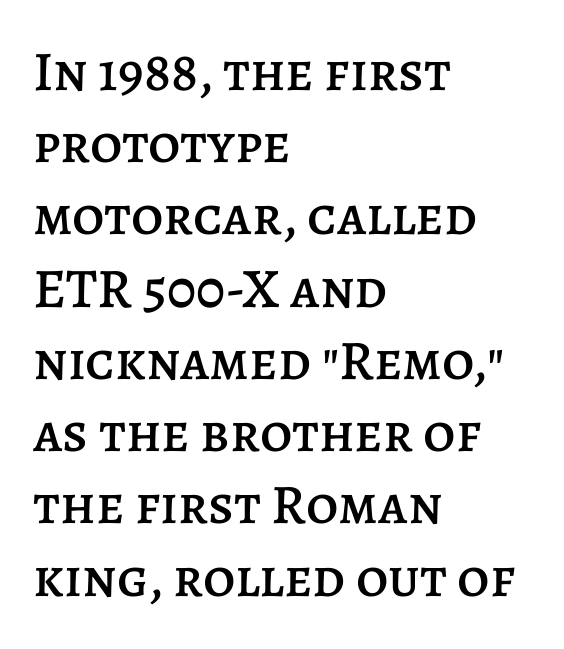
The image shows 56 px text type, upright; set left-aligned, normal line spacing (1.29x), normal letter spacing, not underlined; low stroke contrast and a large x-height.
